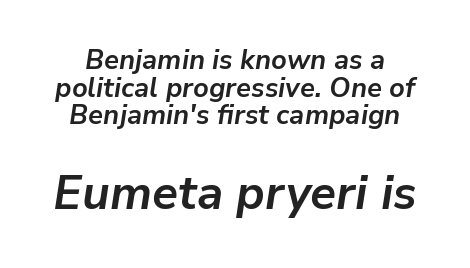
Q: Is the text bold? A: Yes.
Q: Is the text italic (slanted)? A: Yes, it leans right by about 9 degrees.
Q: Is the text underlined? A: No.
Q: Is the spacing between letters normal or unusually wide? A: Normal.
Q: Is the spacing between lines tight, normal or loose? A: Tight.
Q: Which block of text is set in a larger size, the first (top) or the second (bottom)? A: The second (bottom) one.
Q: Width (condensed, normal, or wide)? A: Normal.
Q: Stroke contrast? A: Low.
Q: x-height? A: Medium.
Q: Monospaced? A: No.
